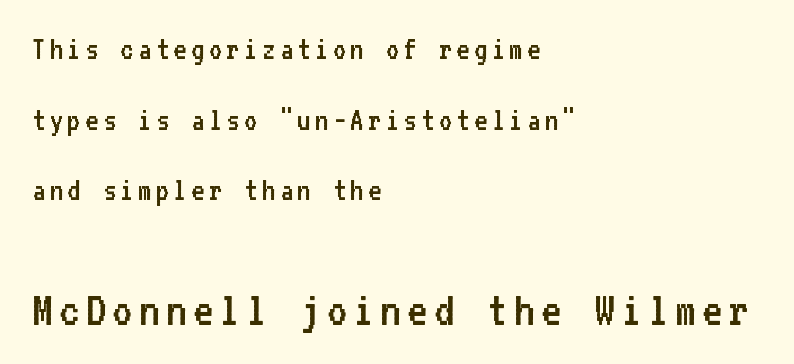
The image shows 50 px regular-weight sans-serif type, upright, monospaced; set left-aligned, loose line spacing (2.14x), not underlined; the second (bottom) block is 1.52x larger; low stroke contrast and a medium x-height.
